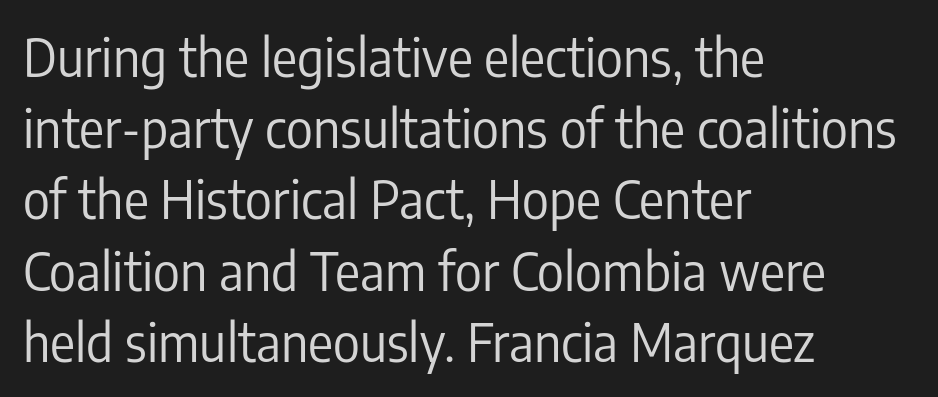
Posture: upright roman. Students, observe: this is what conventionally led text looks like. The weight tops out at a normal text grade. This rendering employs a face without finishing strokes, i.e., a sans-serif. The passage shown is not underscored anywhere.
